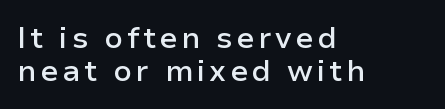
Do the letters lean? They stand straight. Where is the straight margin? On the left. Spacing verdict: proportional, widths tailored to each character. Unlike a traditional serif, this face leaves its strokes unadorned.
